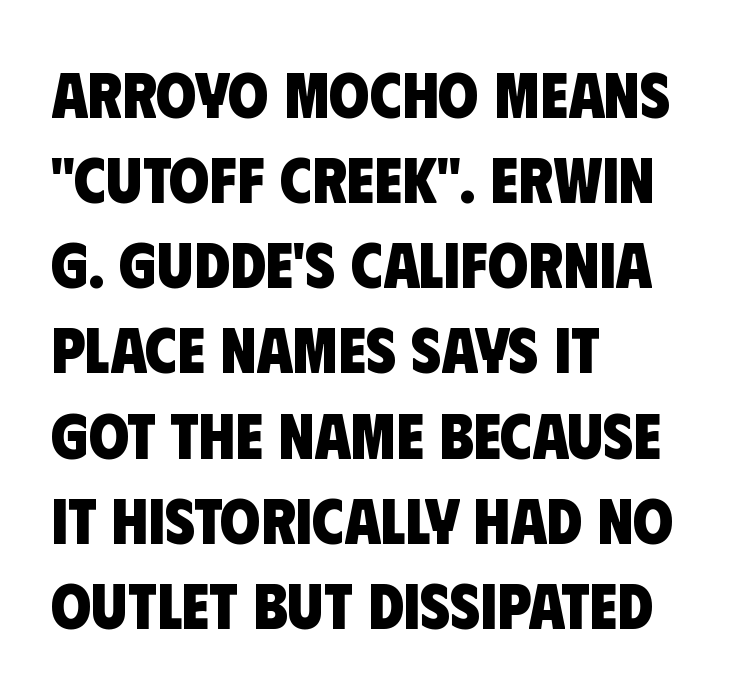
The image shows 65 px heavy, condensed sans-serif type; set left-aligned, normal line spacing (1.31x), normal letter spacing, not underlined; low stroke contrast and a large x-height.
